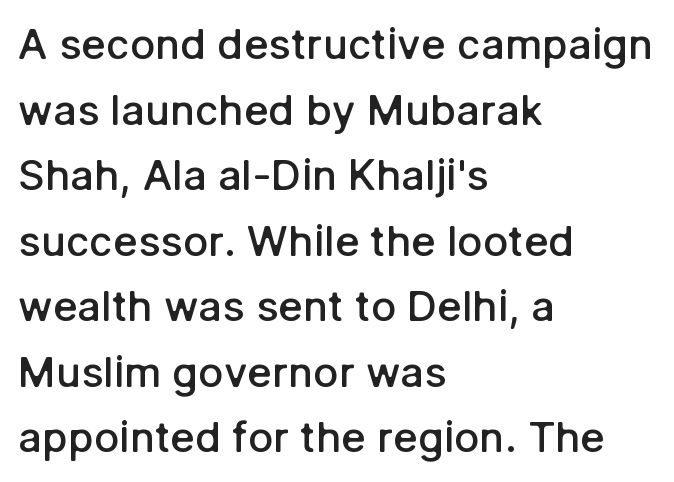
Is there any slant? The stems are plumb. The foot of each line stays bare and open. The passage is arranged the way most books set body copy — flush left. Grotesque or geometric, the face here clearly has no serifs. The letters advance in unequal steps, a hallmark of proportional type. Students, this is semibold: more ink than regular, less than bold.
